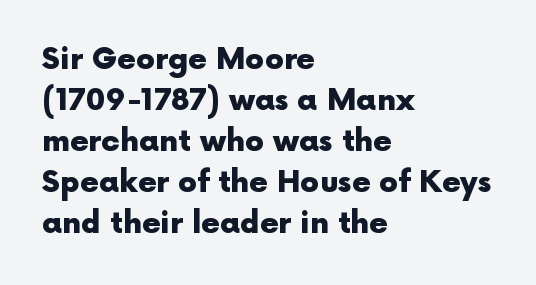
These lines are rendered in a variable-pitch font. Any mark beneath the type? The region is blank. The rendering uses a bold face; every stroke is thick and dark. The lines in this sample share a left origin and differ only in where they stop. Do the letters lean? They stand straight.
